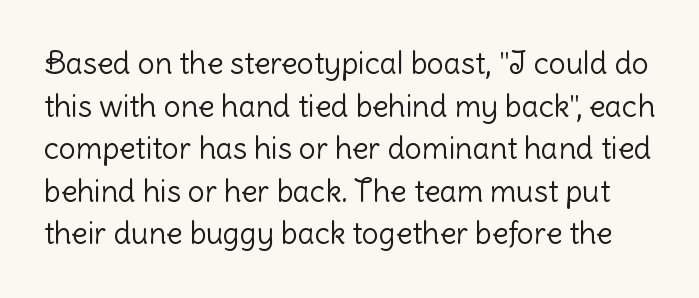
Q: Is the text bold? A: No.
Q: Is the text italic (slanted)? A: No, it is upright.
Q: Is the typeface a serif or a sans-serif typeface? A: Sans-serif.
Q: Is the text underlined? A: No.
Q: Is the spacing between letters normal or unusually wide? A: Normal.
Q: Is the spacing between lines tight, normal or loose? A: Normal.
Q: Width (condensed, normal, or wide)? A: Normal.
Q: Stroke contrast? A: Low.
Q: x-height? A: Medium.
Q: Monospaced? A: No.
